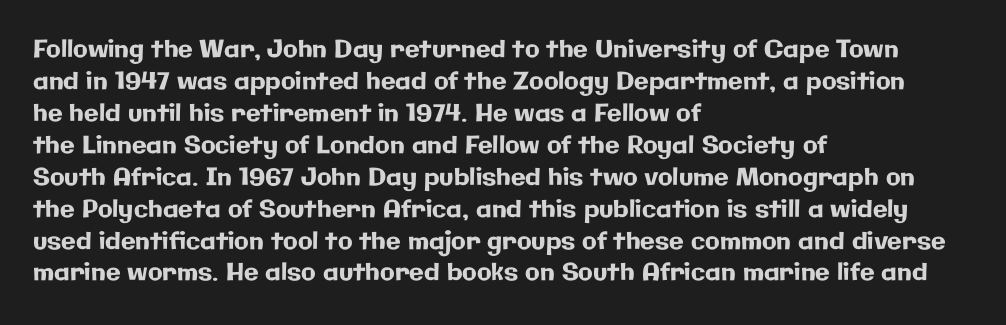
The image shows 24 px text type, upright; set left-aligned, normal line spacing (1.33x), normal letter spacing, not underlined.
